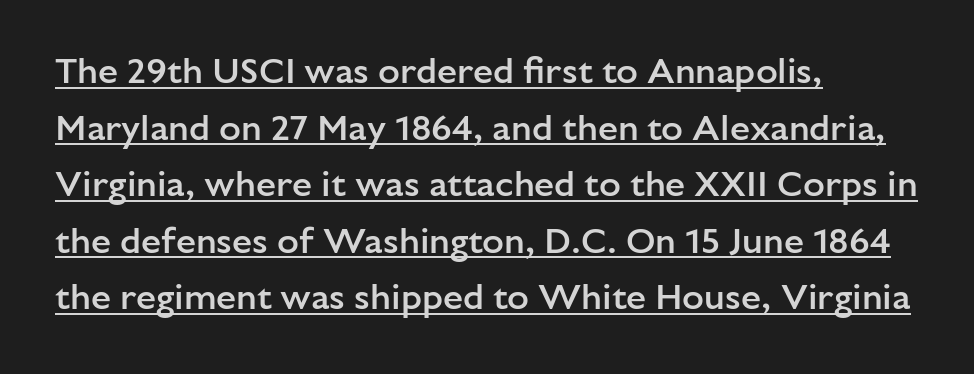
Q: Is the text bold? A: Semi-bold.
Q: Is the text italic (slanted)? A: No, it is upright.
Q: Is the typeface a serif or a sans-serif typeface? A: Sans-serif.
Q: Is the text underlined? A: Yes.
Q: How is the paragraph aligned? A: Left-aligned.
Q: Is the spacing between letters normal or unusually wide? A: Normal.
Q: Is the spacing between lines tight, normal or loose? A: Normal.
Q: Width (condensed, normal, or wide)? A: Normal.
Q: Stroke contrast? A: Low.
Q: x-height? A: Medium.
Q: Monospaced? A: No.
